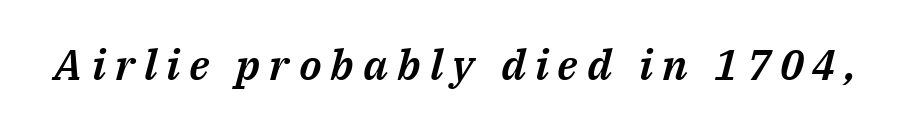
Varying glyph widths throughout — classic text-font behaviour. Only glyphs here, with clear space below each row. This rendering widens character spacing well past its baseline value. Slant detected: the letters are inclined.
